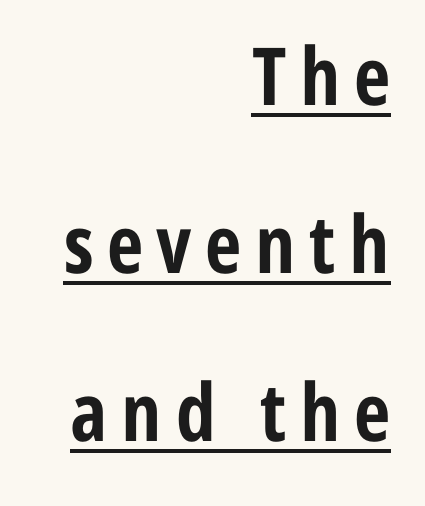
{"serif": "no", "italic": "no", "bold": "yes", "weight": "bold", "width": "condensed", "stroke_contrast": "low", "x_height": "medium", "monospaced": "no", "underline": "yes", "align": "right", "line_spacing": "loose", "line_spacing_ratio": 2.1, "glyph_px": 80}
